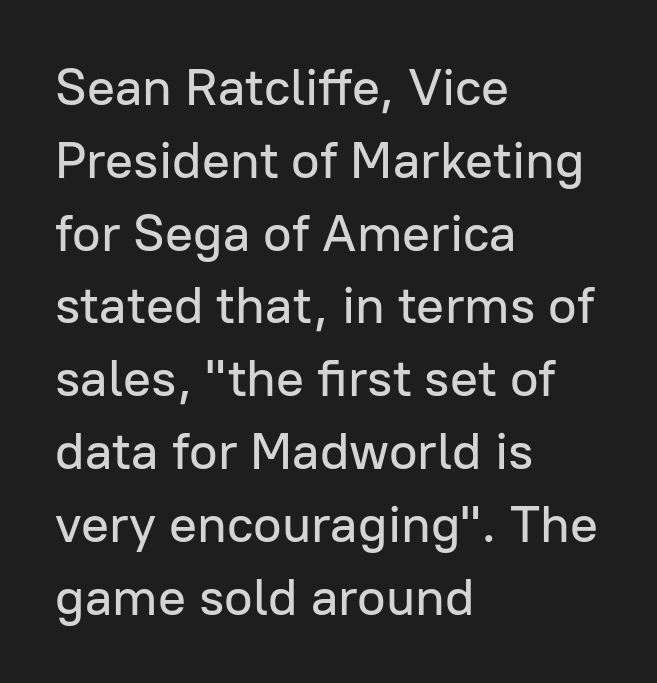
Q: Is the text italic (slanted)? A: No, it is upright.
Q: Is the typeface a serif or a sans-serif typeface? A: Sans-serif.
Q: Is the text underlined? A: No.
Q: How is the paragraph aligned? A: Left-aligned.
Q: Is the spacing between letters normal or unusually wide? A: Normal.
Q: Is the spacing between lines tight, normal or loose? A: Normal.
Q: Width (condensed, normal, or wide)? A: Normal.
Q: Stroke contrast? A: Low.
Q: x-height? A: Medium.
Q: Monospaced? A: No.
